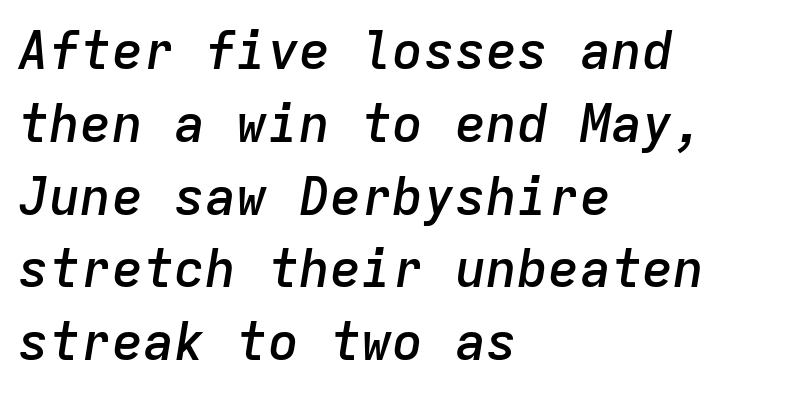
The image shows 52 px semibold type, italic (leaning right), monospaced; set left-aligned, normal line spacing (1.4x), normal letter spacing, not underlined; low stroke contrast and a medium x-height.
